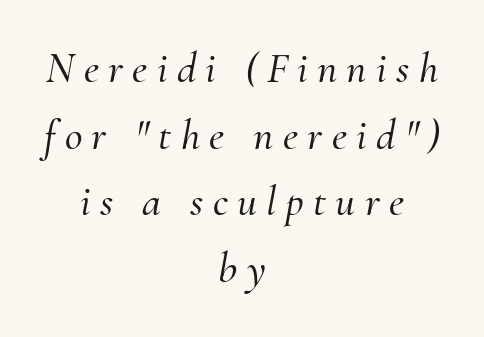
The image shows 43 px serif type, italic (leaning right); set centered, normal line spacing (1.55x), unusually wide letter spacing (+0.22 em), not underlined; medium stroke contrast and a small x-height.
